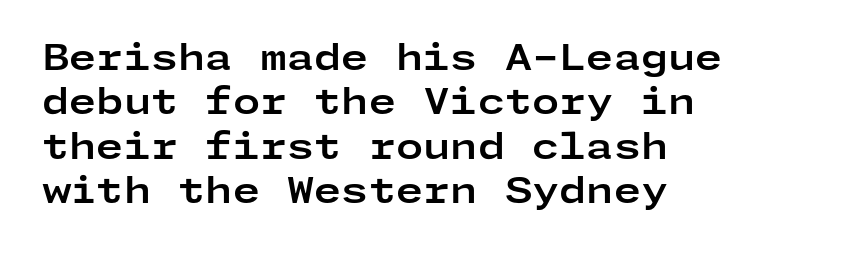
Q: Is the text bold? A: Yes.
Q: Is the text italic (slanted)? A: No, it is upright.
Q: Is the typeface a serif or a sans-serif typeface? A: Sans-serif.
Q: Is the text underlined? A: No.
Q: How is the paragraph aligned? A: Left-aligned.
Q: Is the spacing between letters normal or unusually wide? A: Normal.
Q: Is the spacing between lines tight, normal or loose? A: Normal.
Q: Width (condensed, normal, or wide)? A: Wide.
Q: Stroke contrast? A: Low.
Q: x-height? A: Medium.
